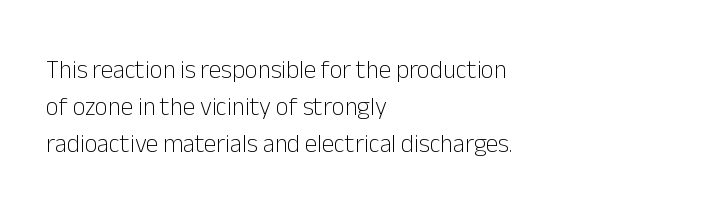
A typesetter would call this leading conventional body-copy spacing. Descender tails drop into unmarked territory. Visually the block forms a straight wall on the left and a jagged coastline on the right. Do the letters lean? They stand straight.
